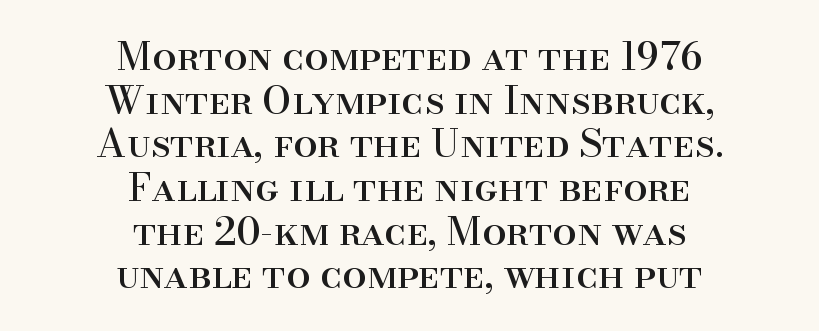
Type without underlining. Each letter keeps its own natural width here, so spacing adapts to shape. One-word summary of the alignment: center. Is this a sans? No — the strokes have serifs. The font's upright variant was chosen for this text.
